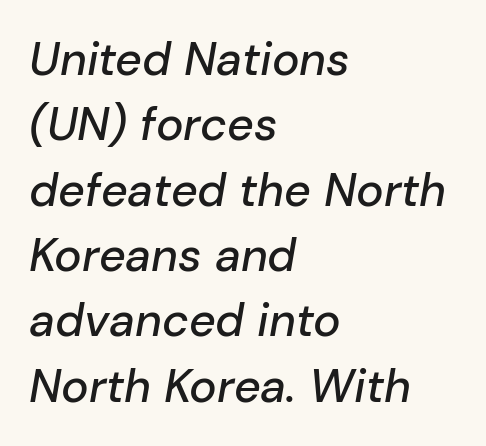
{"italic": "yes", "lean": "right", "slant_degrees": 10, "width": "normal", "stroke_contrast": "low", "x_height": "medium", "monospaced": "no", "underline": "no", "align": "left", "line_spacing": "normal", "line_spacing_ratio": 1.42, "letter_spacing": "normal", "letter_spacing_em": 0.0, "glyph_px": 46}
